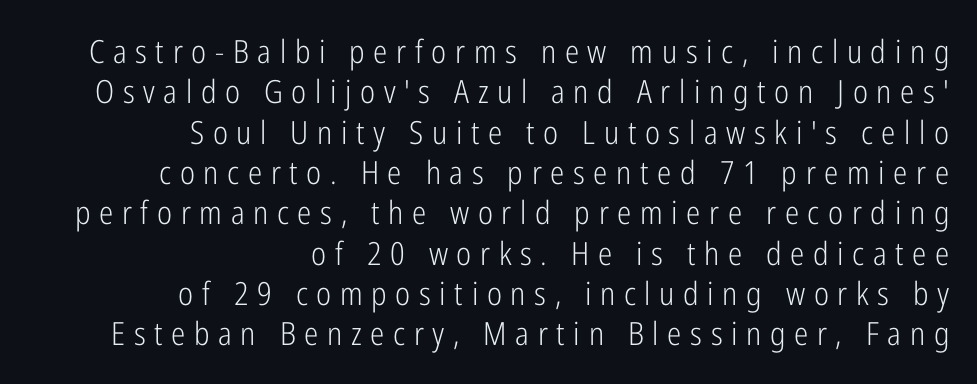
The image shows 32 px light, condensed sans-serif type, upright; set right-aligned, normal line spacing (1.26x), unusually wide letter spacing (+0.27 em), not underlined; low stroke contrast and a medium x-height.
